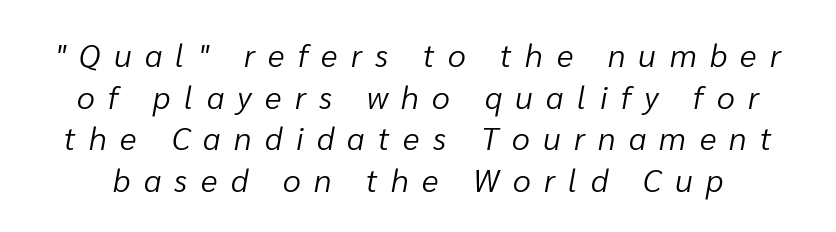
{"italic": "yes", "lean": "right", "slant_degrees": 10, "bold": "no", "weight": "light", "width": "normal", "stroke_contrast": "low", "x_height": "medium", "monospaced": "no", "underline": "no", "line_spacing": "normal", "line_spacing_ratio": 1.3, "letter_spacing": "wide", "letter_spacing_em": 0.42, "glyph_px": 32}
